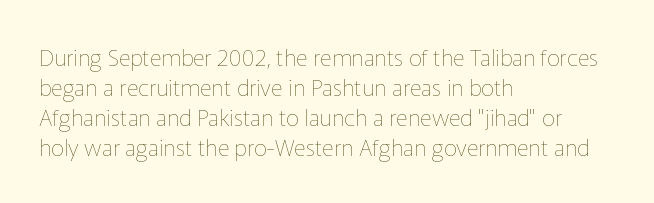
Teacher's note: observe the even left margin — that is flush-left alignment. Does extra space separate the letters? No, they use regular spacing. In terms of posture, this sample is upright. The glyphs are unaccompanied by any horizontal stroke below them. The lines sit at an ordinary, default distance from one another.
